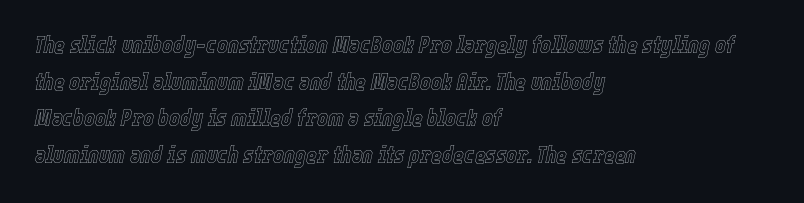
{"italic": "yes", "lean": "right", "slant_degrees": 12, "underline": "no", "align": "left", "line_spacing": "normal", "line_spacing_ratio": 1.59, "letter_spacing": "normal", "letter_spacing_em": 0.0, "glyph_px": 23}
